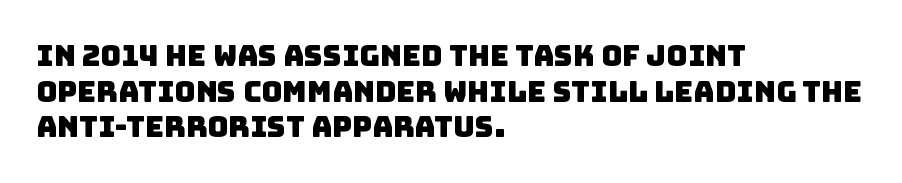
The image shows 29 px sans-serif type; set left-aligned, line spacing 1.23x, normal letter spacing, not underlined; low stroke contrast and a large x-height.
